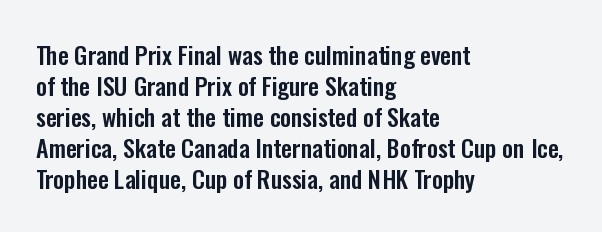
The image shows 24 px text type, upright; set left-aligned, normal line spacing (1.29x), normal letter spacing, not underlined.
